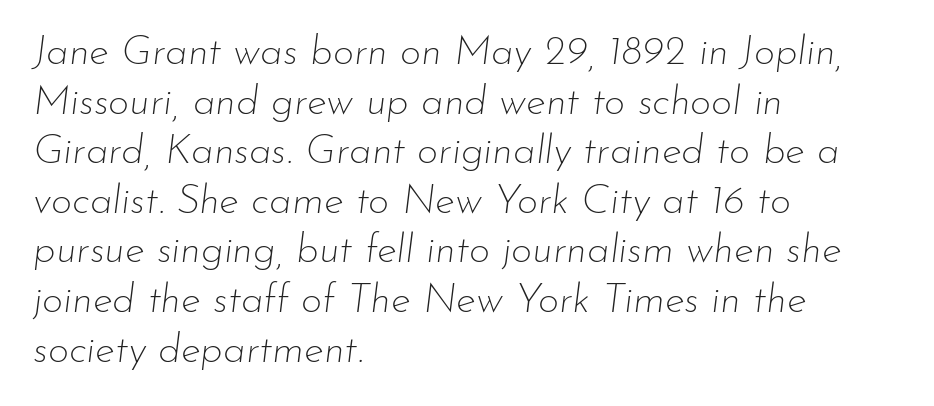
Q: Is the text bold? A: No.
Q: Is the text italic (slanted)? A: Yes, it leans right by about 7 degrees.
Q: Is the text underlined? A: No.
Q: How is the paragraph aligned? A: Left-aligned.
Q: Is the spacing between letters normal or unusually wide? A: Normal.
Q: Width (condensed, normal, or wide)? A: Normal.
Q: Stroke contrast? A: Low.
Q: x-height? A: Small.
Q: Monospaced? A: No.
